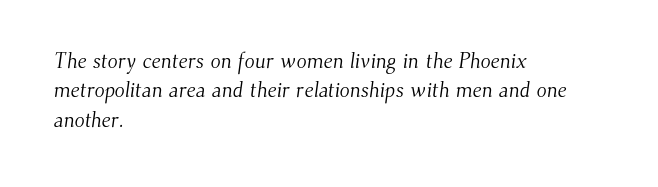
Q: Is the text bold? A: No.
Q: Is the text underlined? A: No.
Q: How is the paragraph aligned? A: Left-aligned.
Q: Is the spacing between letters normal or unusually wide? A: Normal.
Q: Is the spacing between lines tight, normal or loose? A: Normal.
